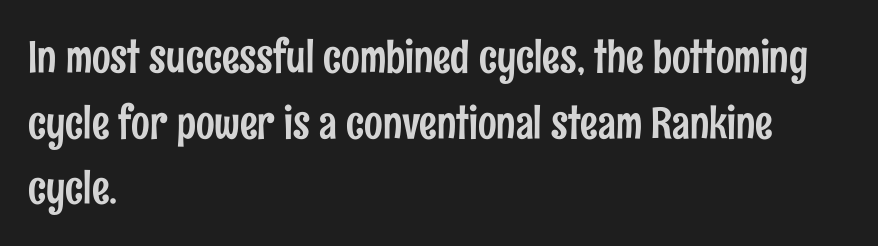
Q: Is the text italic (slanted)? A: No, it is upright.
Q: Is the typeface a serif or a sans-serif typeface? A: Sans-serif.
Q: Is the text underlined? A: No.
Q: How is the paragraph aligned? A: Left-aligned.
Q: Is the spacing between letters normal or unusually wide? A: Normal.
Q: Is the spacing between lines tight, normal or loose? A: Normal.
Q: Width (condensed, normal, or wide)? A: Condensed.
Q: Stroke contrast? A: Low.
Q: x-height? A: Medium.
Q: Monospaced? A: No.
